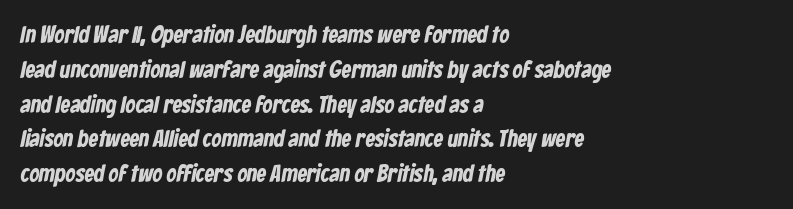
Casual observation: everything's shoved over to the left. The horizontal fit of the characters is conventional and even. The characters look thick and weighty, a clear bold. The zone under the glyphs is completely vacant. Notice how descenders clear the ascenders below comfortably — that's standard leading.
